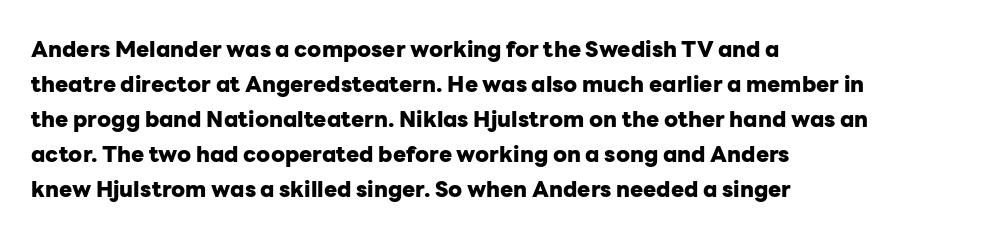
Q: Is the text bold? A: Yes.
Q: Is the text italic (slanted)? A: No, it is upright.
Q: Is the text underlined? A: No.
Q: How is the paragraph aligned? A: Left-aligned.
Q: Is the spacing between letters normal or unusually wide? A: Normal.
Q: Is the spacing between lines tight, normal or loose? A: Normal.
